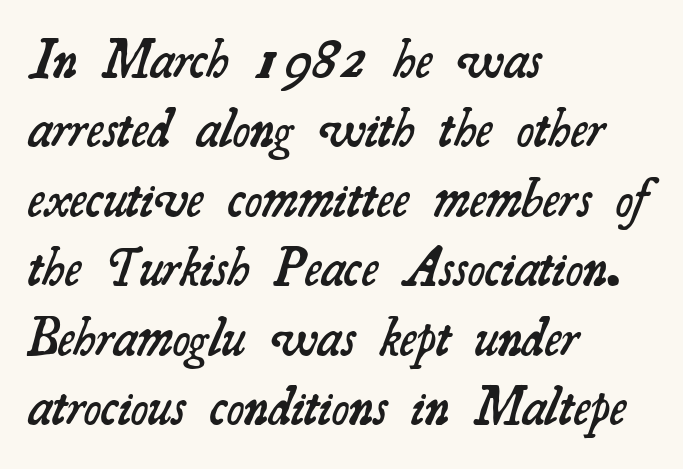
The image shows 53 px semibold serif type; set left-aligned, normal line spacing (1.31x), normal letter spacing, not underlined; medium stroke contrast and a small x-height.
